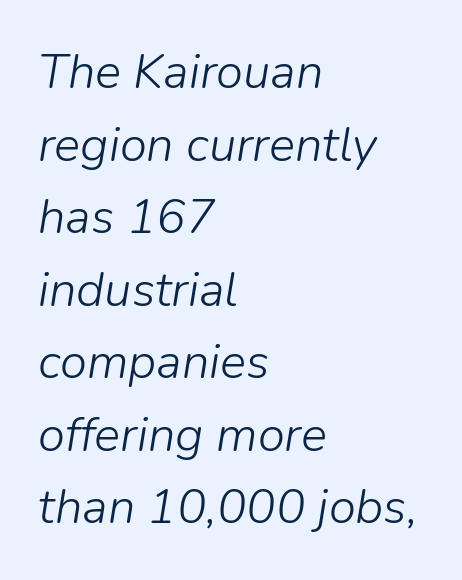
The image shows 49 px light type, italic (leaning right); set left-aligned, normal line spacing (1.48x), normal letter spacing, not underlined; low stroke contrast and a medium x-height.
